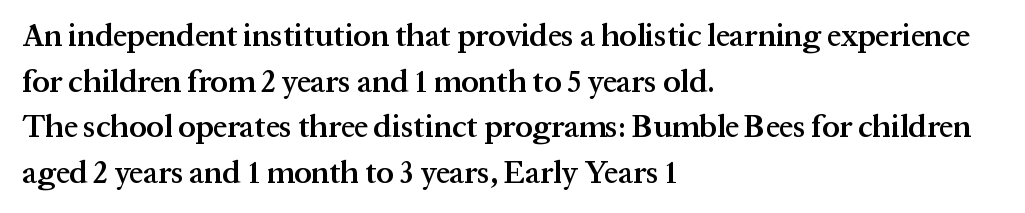
The image shows 31 px semibold serif type, upright; set left-aligned, normal line spacing (1.47x), normal letter spacing, not underlined; medium stroke contrast and a medium x-height.
